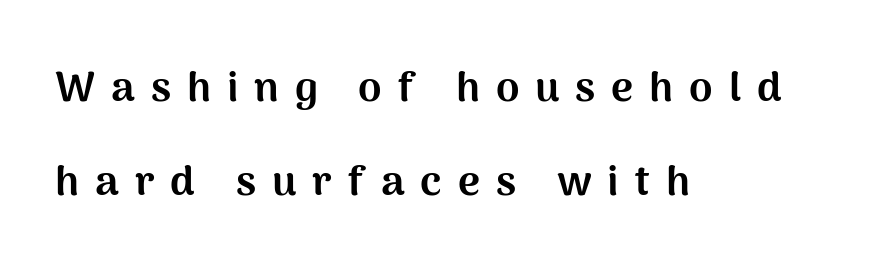
{"serif": "no", "italic": "no", "bold": "yes", "weight": "bold", "width": "normal", "stroke_contrast": "medium", "x_height": "medium", "monospaced": "no", "underline": "no", "align": "left", "line_spacing": "loose", "line_spacing_ratio": 2.24, "letter_spacing": "wide", "letter_spacing_em": 0.38, "glyph_px": 42}
